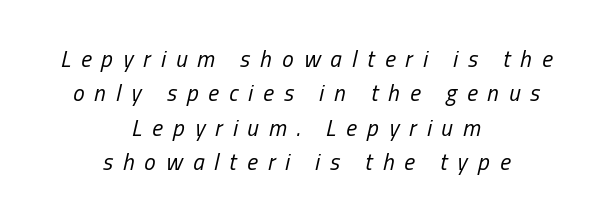
The image shows 23 px text type, italic (leaning right); set centered, normal line spacing (1.5x), unusually wide letter spacing (+0.44 em), not underlined.
